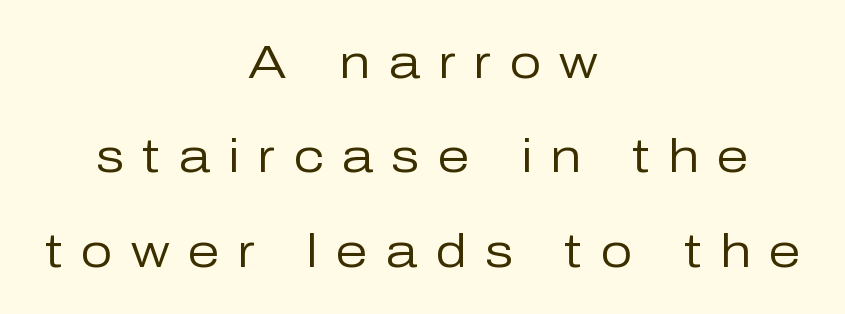
This reads as an unemphasized weight, regular at the heaviest. Notice how the stems are strictly vertical — no italics here. Someone cranked the tracking dial way up on this one. Anything drawn beneath the words? Only blank space.
